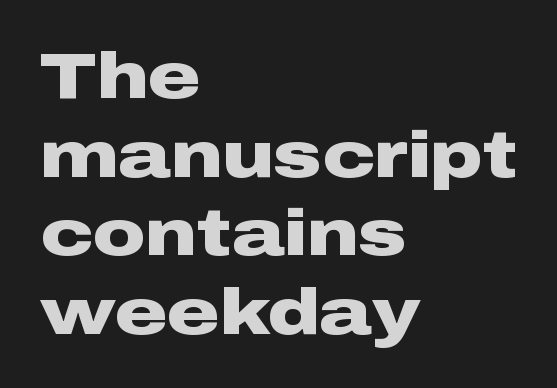
Q: Is the text bold? A: Yes.
Q: Is the text italic (slanted)? A: No, it is upright.
Q: Is the typeface a serif or a sans-serif typeface? A: Sans-serif.
Q: Is the text underlined? A: No.
Q: How is the paragraph aligned? A: Left-aligned.
Q: Is the spacing between letters normal or unusually wide? A: Normal.
Q: Width (condensed, normal, or wide)? A: Wide.
Q: Stroke contrast? A: Low.
Q: x-height? A: Medium.
Q: Monospaced? A: No.
